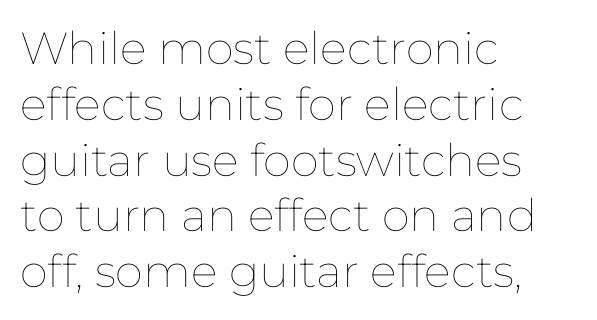
Q: Is the text bold? A: No.
Q: Is the text italic (slanted)? A: No, it is upright.
Q: Is the text underlined? A: No.
Q: How is the paragraph aligned? A: Left-aligned.
Q: Is the spacing between letters normal or unusually wide? A: Normal.
Q: Width (condensed, normal, or wide)? A: Normal.
Q: Stroke contrast? A: Low.
Q: x-height? A: Medium.
Q: Monospaced? A: No.
